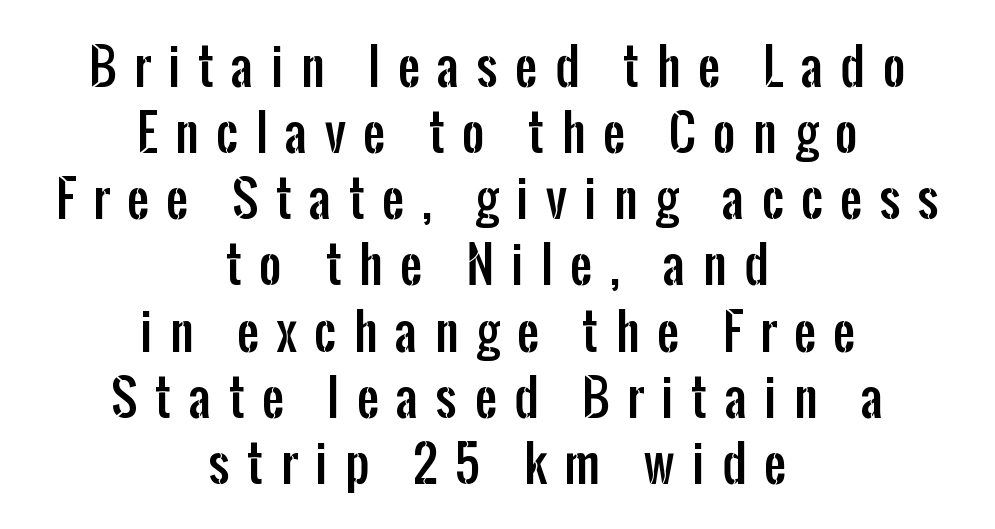
The image shows 49 px condensed sans-serif type, upright; set centered, normal line spacing (1.35x), unusually wide letter spacing (+0.36 em), not underlined; low stroke contrast and a medium x-height.
